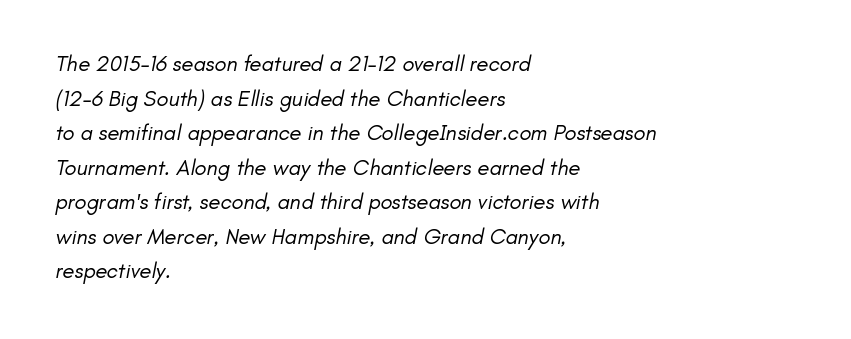
Stroke mass is kept to a normal reading level or below. Whoever set this chose a conventional vertical rhythm. A bare baseline throughout the passage. Short and long lines alike share a common starting point at left.
